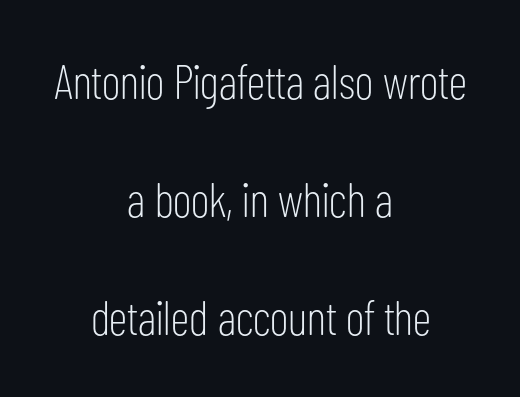
The image shows 48 px light, condensed sans-serif type, upright; set centered, loose line spacing (2.46x), normal letter spacing, not underlined; low stroke contrast and a medium x-height.
